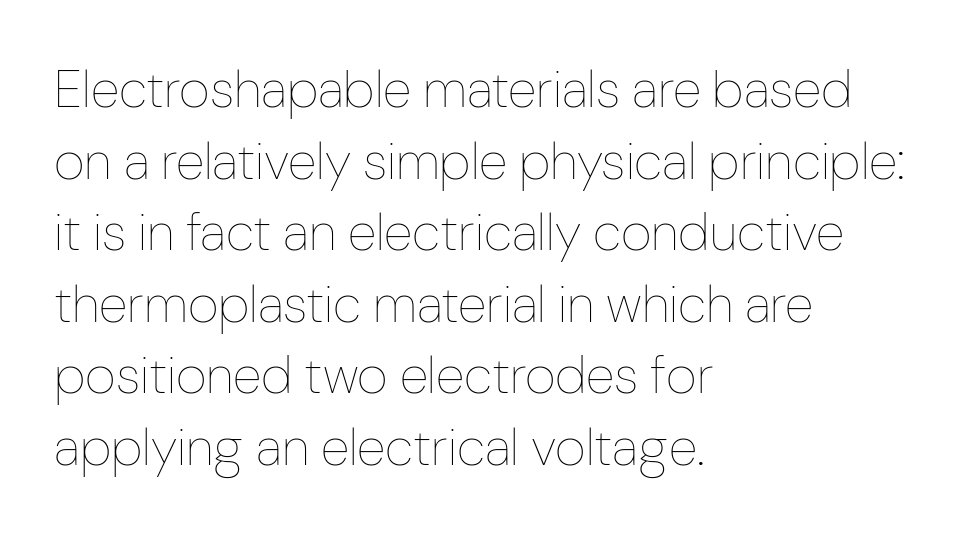
Quick note: not italic, upright. Line beginnings align vertically; line endings do not. Compared with typical paragraphs, the rows here are spaced about the same. Is the type heavy? It reads as light-to-regular instead.
